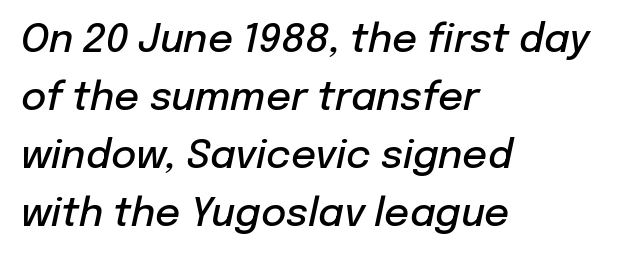
{"italic": "yes", "lean": "right", "slant_degrees": 12, "bold": "semi", "weight": "semibold", "width": "normal", "stroke_contrast": "low", "x_height": "medium", "monospaced": "no", "underline": "no", "align": "left", "line_spacing": "normal", "line_spacing_ratio": 1.49, "letter_spacing": "normal", "letter_spacing_em": 0.0, "glyph_px": 39}
